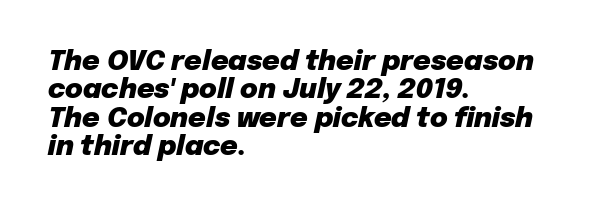
Q: Is the text bold? A: Yes.
Q: Is the text italic (slanted)? A: Yes, it leans right by about 12 degrees.
Q: Is the text underlined? A: No.
Q: How is the paragraph aligned? A: Left-aligned.
Q: Is the spacing between letters normal or unusually wide? A: Normal.
Q: Is the spacing between lines tight, normal or loose? A: Tight.
